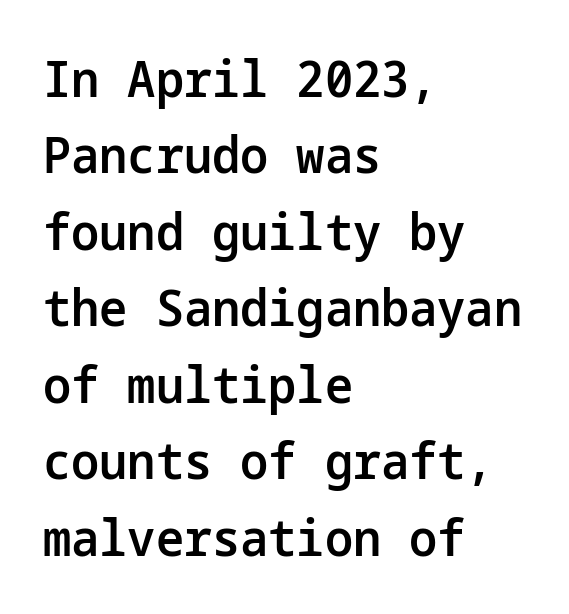
The image shows 50 px semibold sans-serif type, upright; set left-aligned, normal line spacing (1.53x), normal letter spacing, not underlined; low stroke contrast and a medium x-height.
